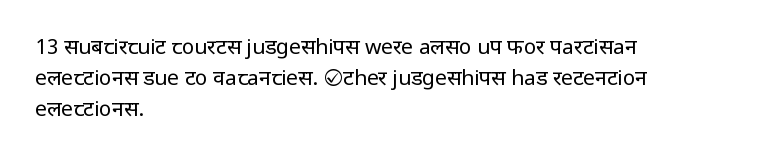
If you drew a line through each stem, it would be perfectly vertical. Leftover space on each line is placed entirely after the last word. The vertical gap from one line to the next is medium. The specimen omits any rule beneath the text block's lines.
